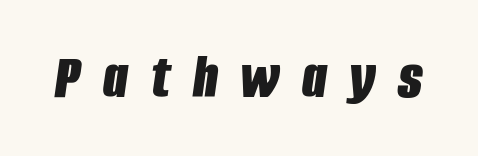
Q: Is the text bold? A: Yes.
Q: Is the text italic (slanted)? A: Yes, it leans right by about 8 degrees.
Q: Is the text underlined? A: No.
Q: Is the spacing between letters normal or unusually wide? A: Unusually wide.
Q: Width (condensed, normal, or wide)? A: Condensed.
Q: Stroke contrast? A: Low.
Q: x-height? A: Large.
Q: Monospaced? A: No.
